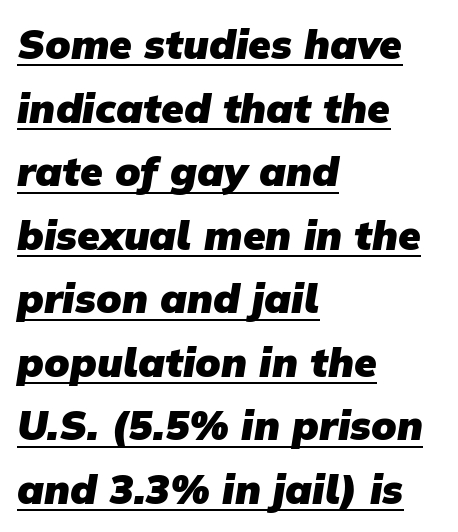
Each word holds together tightly as a unit, with standard inter-letter gaps. The letters are bold, with thick, heavy strokes. The setting favours the left margin, as ordinary paragraphs usually do. You could not count columns in this text — the font is proportionally spaced. The type family on display is of the sans-serif kind. Underlined type.
